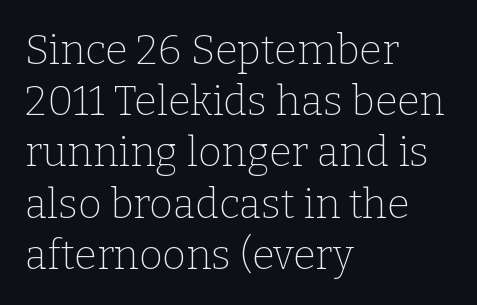
Q: Is the text bold? A: No.
Q: Is the text italic (slanted)? A: No, it is upright.
Q: Is the typeface a serif or a sans-serif typeface? A: Serif.
Q: Is the text underlined? A: No.
Q: How is the paragraph aligned? A: Left-aligned.
Q: Is the spacing between letters normal or unusually wide? A: Normal.
Q: Is the spacing between lines tight, normal or loose? A: Normal.
Q: Width (condensed, normal, or wide)? A: Normal.
Q: Stroke contrast? A: Low.
Q: x-height? A: Medium.
Q: Monospaced? A: No.
